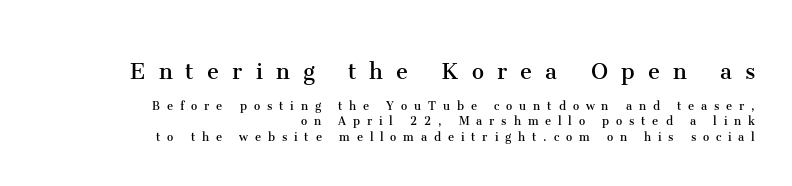
The image shows 27 px text type, upright; set right-aligned, tight line spacing (1.09x), unusually wide letter spacing (+0.49 em), not underlined; the first (top) block is 1.93x larger.
